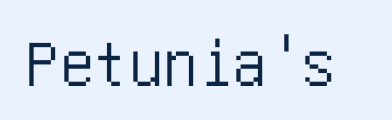
A typesetter would call this zero additional tracking. Does the lettering tilt? It doesn't — this is upright. Unmarked baselines from the first word to the last. The designer went with a sans here, leaving each stem footless.
